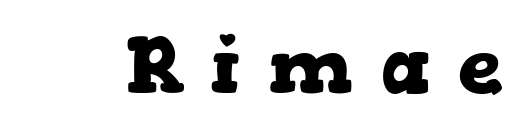
{"serif": "yes", "italic": "no", "bold": "yes", "weight": "heavy", "width": "wide", "stroke_contrast": "low", "x_height": "medium", "monospaced": "no", "underline": "no", "letter_spacing": "wide", "letter_spacing_em": 0.35, "glyph_px": 80}
